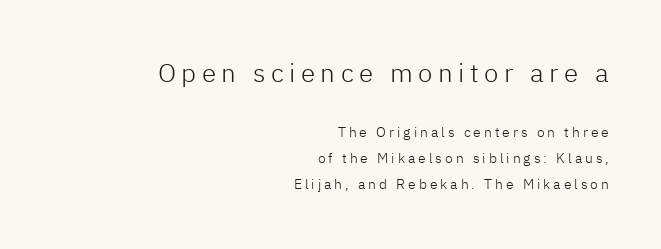
No italicization has been applied; the sample stays upright. Note: larger setting up top, smaller setting below. The face looks like a standard text weight, possibly lighter. Any mark beneath the type? The region is blank. If you drew a ruler down the right edge, every line would touch it.
